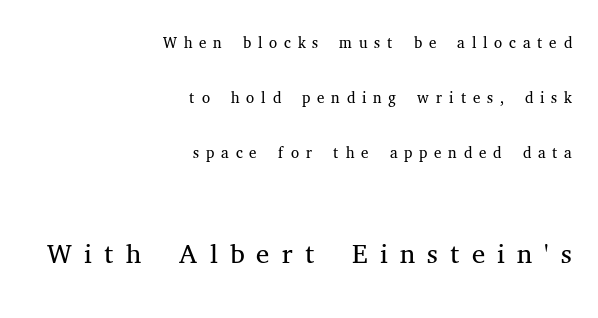
Q: Is the text bold? A: No.
Q: Is the text italic (slanted)? A: No, it is upright.
Q: Is the typeface a serif or a sans-serif typeface? A: Serif.
Q: Is the text underlined? A: No.
Q: How is the paragraph aligned? A: Right-aligned.
Q: Is the spacing between letters normal or unusually wide? A: Unusually wide.
Q: Is the spacing between lines tight, normal or loose? A: Loose.
Q: Which block of text is set in a larger size, the first (top) or the second (bottom)? A: The second (bottom) one.
Q: Width (condensed, normal, or wide)? A: Normal.
Q: Stroke contrast? A: Medium.
Q: x-height? A: Medium.
Q: Monospaced? A: No.
